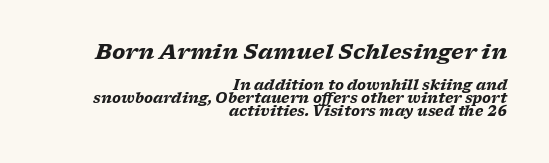
The upper block of text is set noticeably larger than the block beneath it. How are the letters spaced? Ordinarily, with no added tracking. Each glyph is drawn with heavy, bold strokes. The space directly below the letters is spotless.
